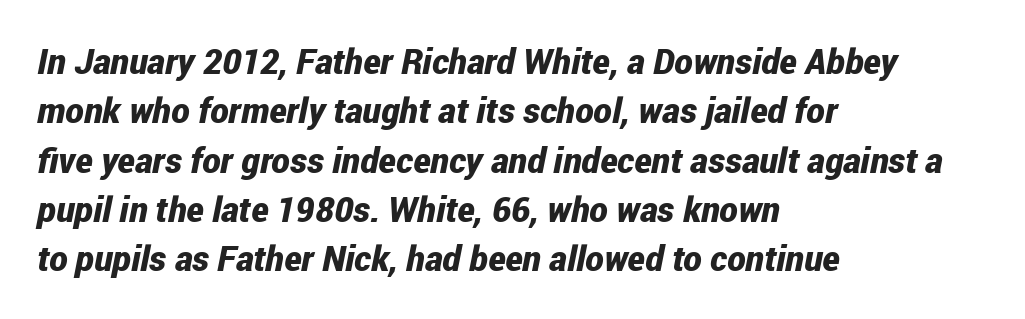
Baseline-to-baseline distance is the conventional proportion of letter height. The compositor pushed each line to the left boundary. A clean baseline with only descenders dipping below it. This sample uses an oblique cut, with every glyph tilted off the vertical.
